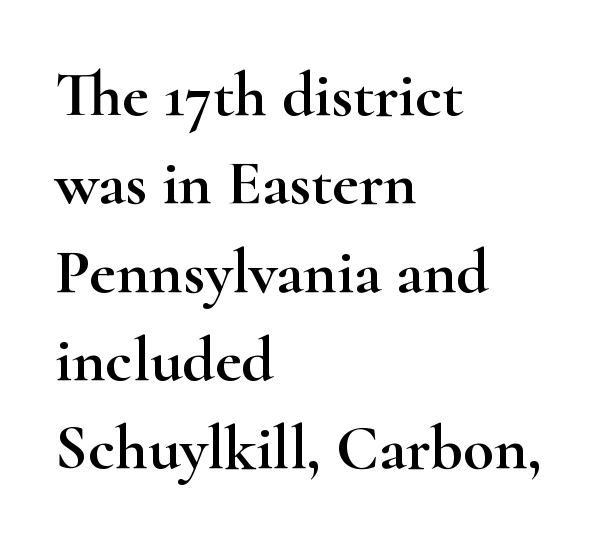
{"serif": "yes", "italic": "no", "width": "wide", "stroke_contrast": "high", "x_height": "small", "monospaced": "no", "underline": "no", "align": "left", "line_spacing": "normal", "line_spacing_ratio": 1.38, "letter_spacing": "normal", "letter_spacing_em": 0.0, "glyph_px": 64}
